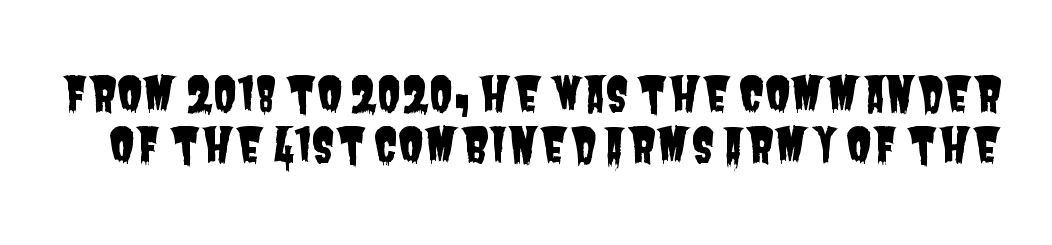
The image shows 47 px condensed sans-serif type; set tight line spacing (1.09x), normal letter spacing, not underlined; low stroke contrast and a large x-height.
